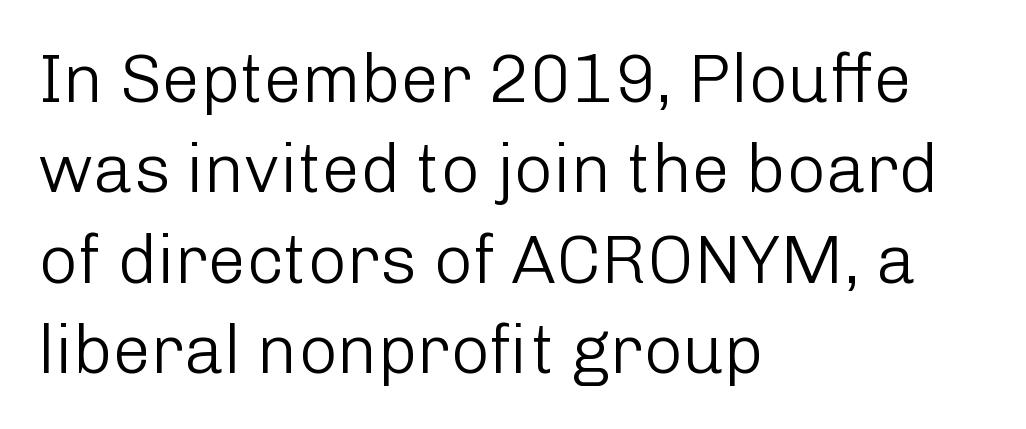
Q: Is the text bold? A: No.
Q: Is the text italic (slanted)? A: No, it is upright.
Q: Is the typeface a serif or a sans-serif typeface? A: Sans-serif.
Q: Is the text underlined? A: No.
Q: How is the paragraph aligned? A: Left-aligned.
Q: Is the spacing between letters normal or unusually wide? A: Normal.
Q: Is the spacing between lines tight, normal or loose? A: Normal.
Q: Width (condensed, normal, or wide)? A: Normal.
Q: Stroke contrast? A: Low.
Q: x-height? A: Medium.
Q: Monospaced? A: No.
